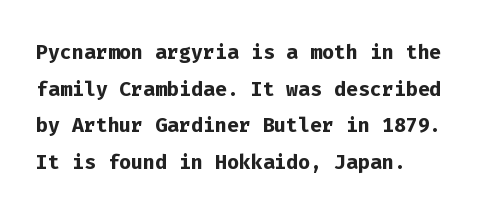
{"serif": "no", "italic": "no", "bold": "yes", "weight": "semibold", "width": "normal", "stroke_contrast": "low", "x_height": "medium", "monospaced": "yes", "underline": "no", "align": "left", "line_spacing": "normal", "line_spacing_ratio": 1.31, "letter_spacing": "normal", "letter_spacing_em": 0.0, "glyph_px": 28}
